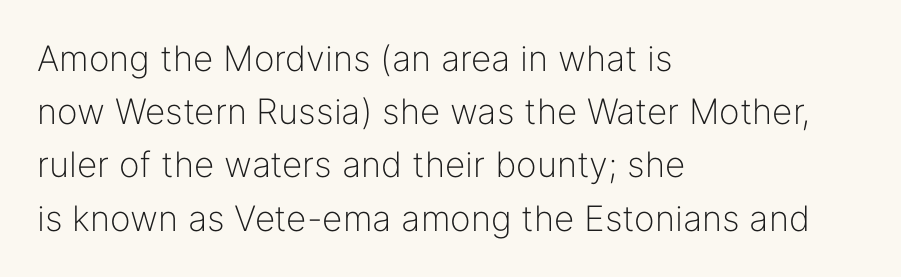
The image shows 35 px light sans-serif type, upright; set left-aligned, normal line spacing (1.52x), normal letter spacing, not underlined; low stroke contrast and a medium x-height.
